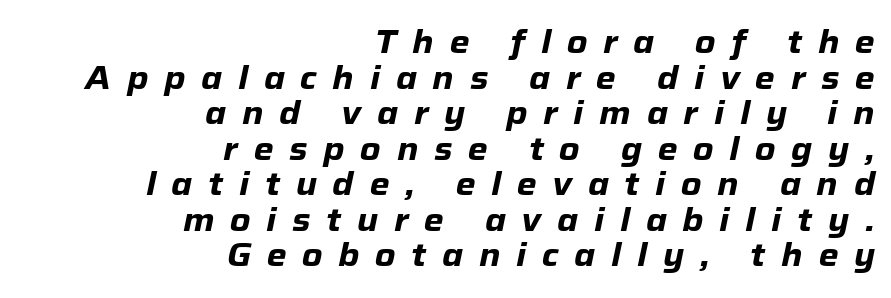
{"italic": "yes", "lean": "right", "slant_degrees": 12, "bold": "yes", "weight": "heavy", "width": "normal", "stroke_contrast": "low", "x_height": "medium", "monospaced": "no", "underline": "no", "align": "right", "line_spacing": "tight", "line_spacing_ratio": 1.11, "letter_spacing": "wide", "letter_spacing_em": 0.49, "glyph_px": 32}
